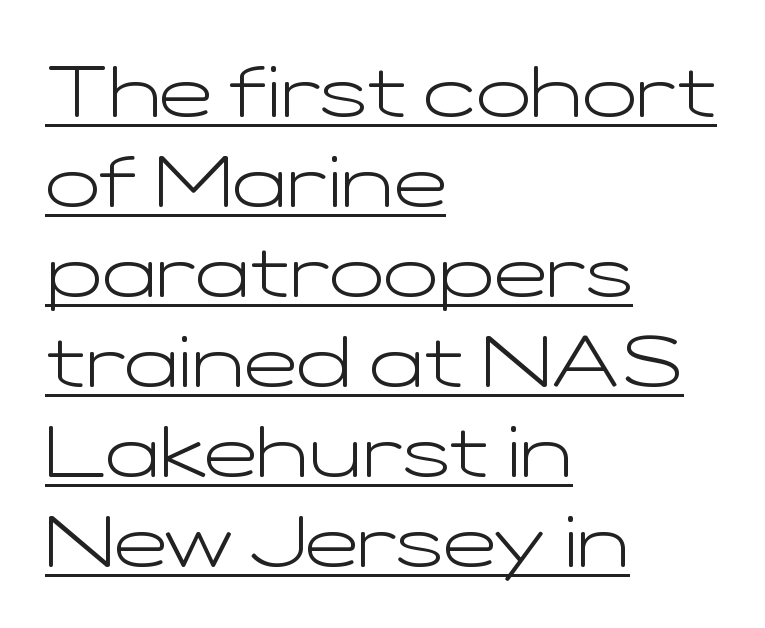
Q: Is the text bold? A: No.
Q: Is the text italic (slanted)? A: No, it is upright.
Q: Is the typeface a serif or a sans-serif typeface? A: Sans-serif.
Q: Is the text underlined? A: Yes.
Q: How is the paragraph aligned? A: Left-aligned.
Q: Is the spacing between letters normal or unusually wide? A: Normal.
Q: Is the spacing between lines tight, normal or loose? A: Normal.
Q: Width (condensed, normal, or wide)? A: Wide.
Q: Stroke contrast? A: Low.
Q: x-height? A: Medium.
Q: Monospaced? A: No.
